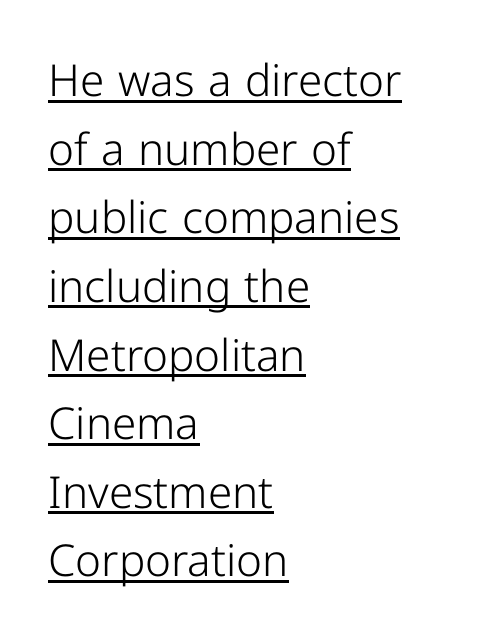
Q: Is the text bold? A: No.
Q: Is the text italic (slanted)? A: No, it is upright.
Q: Is the typeface a serif or a sans-serif typeface? A: Sans-serif.
Q: Is the text underlined? A: Yes.
Q: How is the paragraph aligned? A: Left-aligned.
Q: Is the spacing between letters normal or unusually wide? A: Normal.
Q: Is the spacing between lines tight, normal or loose? A: Normal.
Q: Width (condensed, normal, or wide)? A: Normal.
Q: Stroke contrast? A: Low.
Q: x-height? A: Medium.
Q: Monospaced? A: No.
